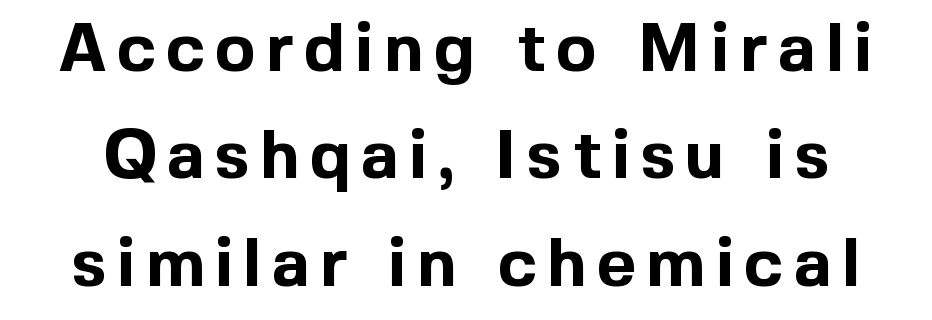
Q: Is the text bold? A: Yes.
Q: Is the text italic (slanted)? A: No, it is upright.
Q: Is the typeface a serif or a sans-serif typeface? A: Sans-serif.
Q: Is the text underlined? A: No.
Q: Is the spacing between lines tight, normal or loose? A: Normal.
Q: Width (condensed, normal, or wide)? A: Normal.
Q: x-height? A: Medium.
Q: Monospaced? A: No.
